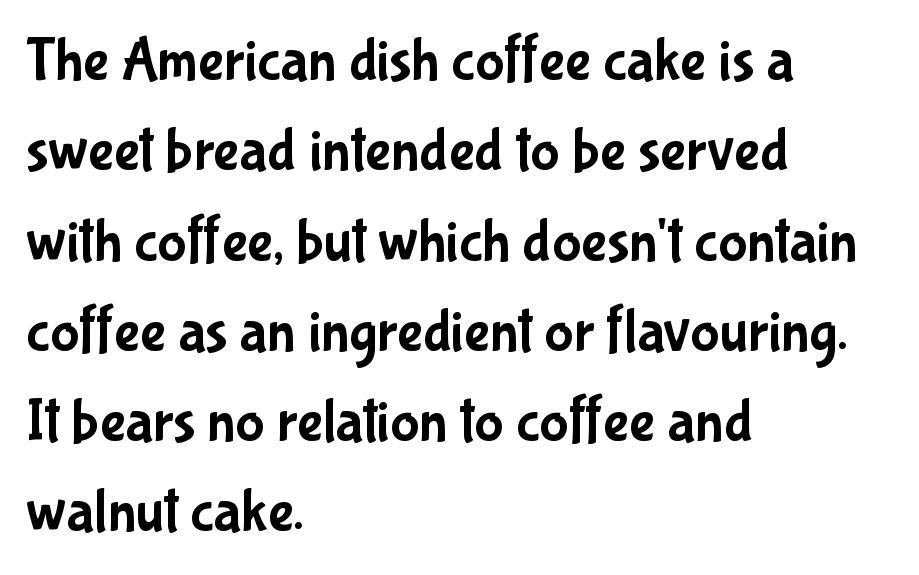
Q: Is the text italic (slanted)? A: No, it is upright.
Q: Is the typeface a serif or a sans-serif typeface? A: Sans-serif.
Q: Is the text underlined? A: No.
Q: How is the paragraph aligned? A: Left-aligned.
Q: Is the spacing between letters normal or unusually wide? A: Normal.
Q: Is the spacing between lines tight, normal or loose? A: Normal.
Q: Width (condensed, normal, or wide)? A: Condensed.
Q: Stroke contrast? A: Low.
Q: x-height? A: Medium.
Q: Monospaced? A: No.
